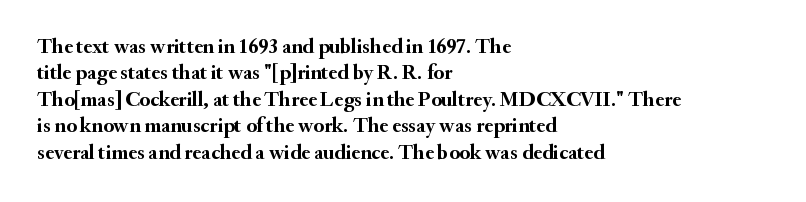
What weight is shown? A full bold with thick strokes. The lettering holds an erect, upright posture throughout. Plain, unruled lines of type. The rendering keeps characters at their native spacing. Leading: standard.
